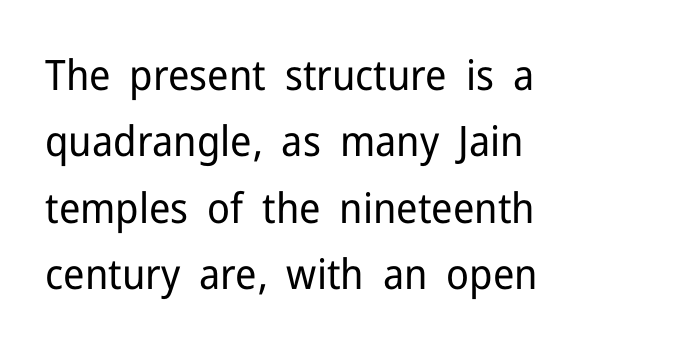
Does the leading feel generous? No, just average. The rendering uses natural spacing where letterforms have individual widths. These lines keep a tight, regular rhythm from letter to letter. The paragraph shown leans on its left margin. Weight class: somewhere from thin through regular.
